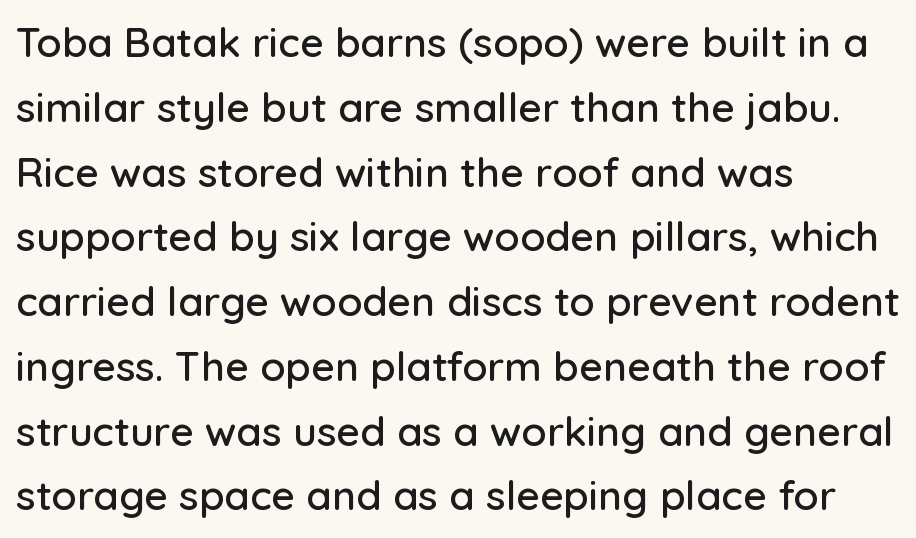
Q: Is the text italic (slanted)? A: No, it is upright.
Q: Is the typeface a serif or a sans-serif typeface? A: Sans-serif.
Q: Is the text underlined? A: No.
Q: How is the paragraph aligned? A: Left-aligned.
Q: Is the spacing between letters normal or unusually wide? A: Normal.
Q: Is the spacing between lines tight, normal or loose? A: Normal.
Q: Width (condensed, normal, or wide)? A: Normal.
Q: Stroke contrast? A: Low.
Q: x-height? A: Medium.
Q: Monospaced? A: No.
